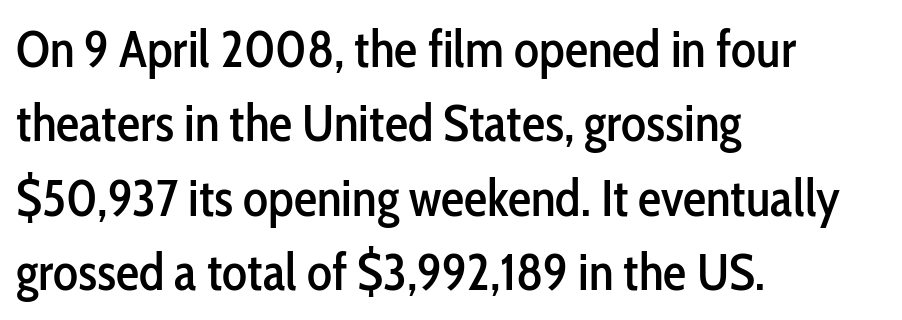
Q: Is the text italic (slanted)? A: No, it is upright.
Q: Is the typeface a serif or a sans-serif typeface? A: Sans-serif.
Q: Is the text underlined? A: No.
Q: How is the paragraph aligned? A: Left-aligned.
Q: Is the spacing between letters normal or unusually wide? A: Normal.
Q: Is the spacing between lines tight, normal or loose? A: Normal.
Q: Width (condensed, normal, or wide)? A: Condensed.
Q: Stroke contrast? A: Low.
Q: x-height? A: Medium.
Q: Monospaced? A: No.
